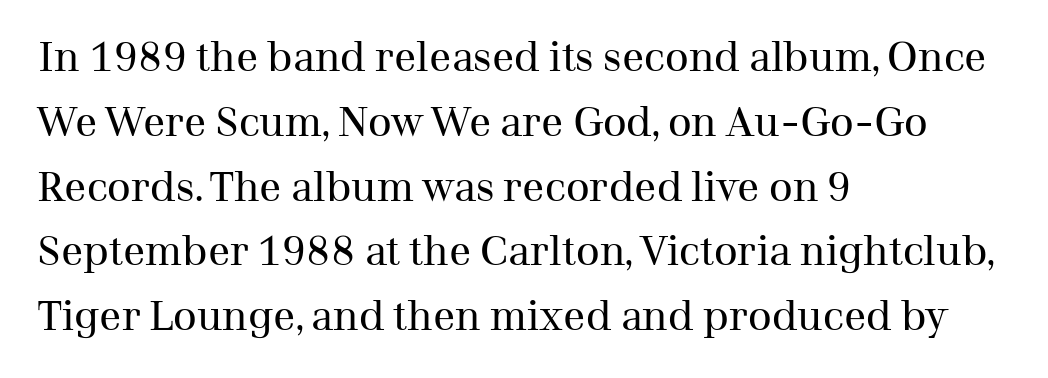
All the whitespace from short lines collects on the right. Think of a printed novel: that variable character pitch is what you see here. Counters stay open thanks to moderate or lighter strokes. Letters rest on an invisible, unmarked baseline.
